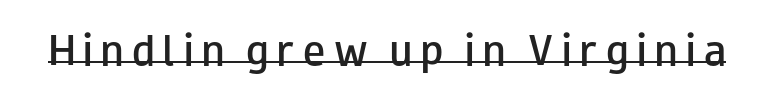
The image shows 37 px semibold, wide sans-serif type, upright; set unusually wide letter spacing (+0.23 em), underlined; low stroke contrast and a small x-height.
